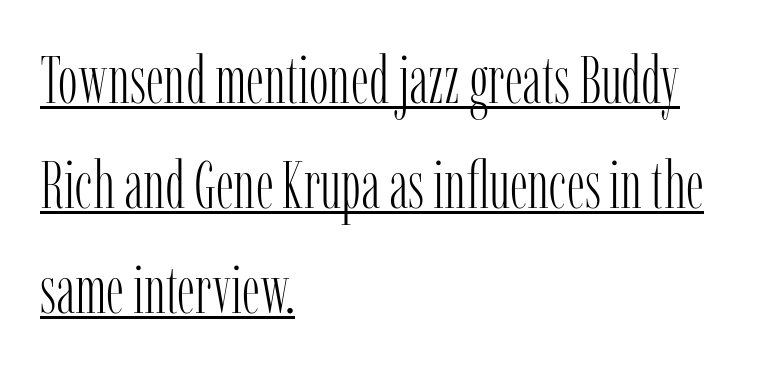
Between one letter and the next there's only the usual sliver of space. The typeface has the unassuming heft of standard copy or less. In designer terms, the underline attribute is active on this setting. Vertically, the passage feels balanced, rows spaced as you'd expect. This sample uses a serif face. This is roman type, the default non-slanted kind.
